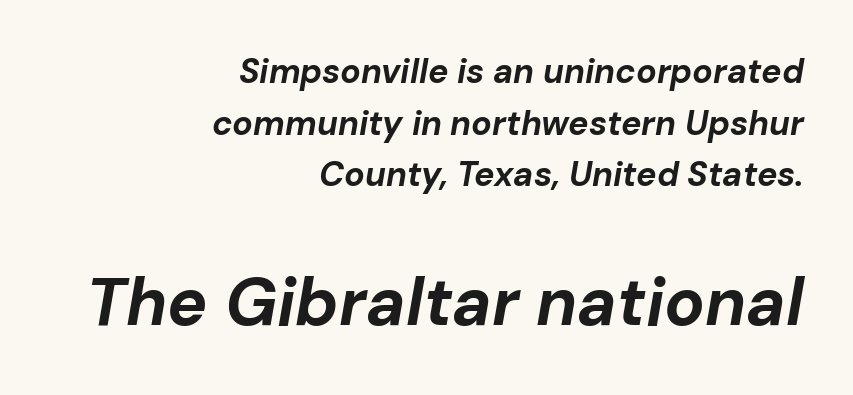
The letters are slanted; this is an italic face. Looks like regular typesetting: each glyph gets only the width it needs. Descender tails drop into unmarked territory. This sample is right-justified, so line beginnings fall wherever the words allow. A full-strength bold gives these letters their thick strokes.
